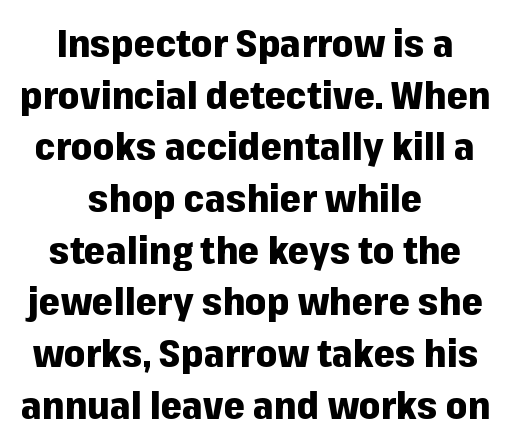
Q: Is the text bold? A: Yes.
Q: Is the text italic (slanted)? A: No, it is upright.
Q: Is the typeface a serif or a sans-serif typeface? A: Sans-serif.
Q: Is the text underlined? A: No.
Q: How is the paragraph aligned? A: Centered.
Q: Is the spacing between letters normal or unusually wide? A: Normal.
Q: Is the spacing between lines tight, normal or loose? A: Normal.
Q: Width (condensed, normal, or wide)? A: Normal.
Q: Stroke contrast? A: Low.
Q: x-height? A: Medium.
Q: Monospaced? A: No.
